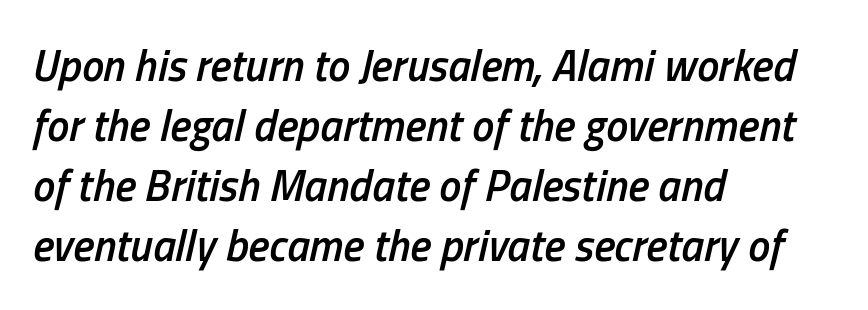
Q: Is the text bold? A: Semi-bold.
Q: Is the text italic (slanted)? A: Yes, it leans right by about 13 degrees.
Q: Is the text underlined? A: No.
Q: How is the paragraph aligned? A: Left-aligned.
Q: Is the spacing between letters normal or unusually wide? A: Normal.
Q: Is the spacing between lines tight, normal or loose? A: Normal.
Q: Width (condensed, normal, or wide)? A: Condensed.
Q: Stroke contrast? A: Low.
Q: x-height? A: Medium.
Q: Monospaced? A: No.
